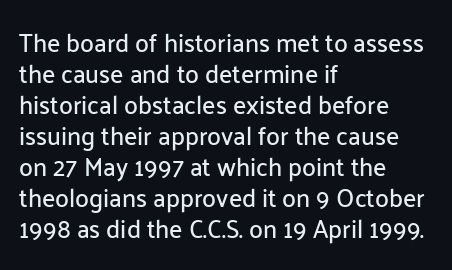
Clear beneath every line of the passage. Is the block centered? No — it sits flush against the left margin. Observe the ordinary spacing: letters are neighbours, not strangers. The letters stand upright; this is a roman face.
